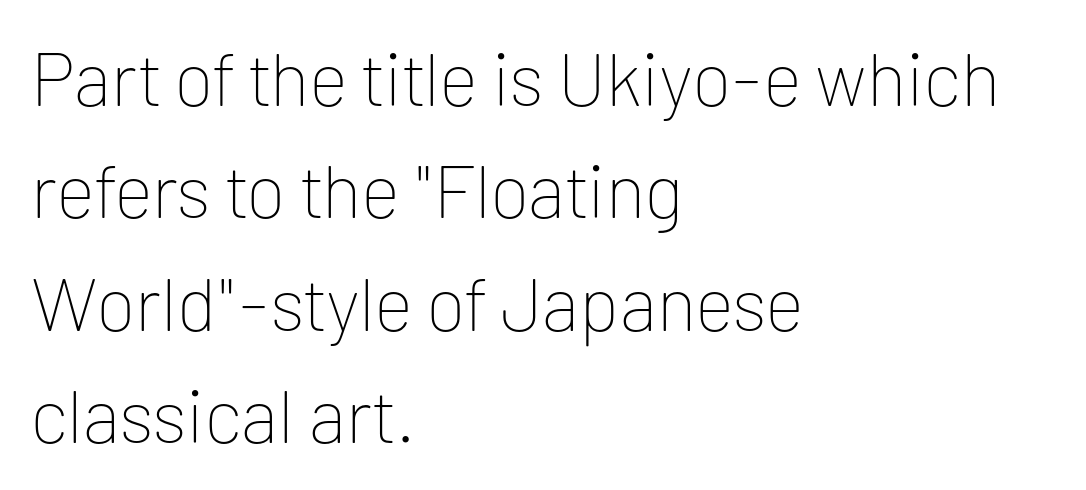
The image shows 75 px thin sans-serif type, upright; set left-aligned, normal line spacing (1.5x), normal letter spacing, not underlined; low stroke contrast and a medium x-height.
